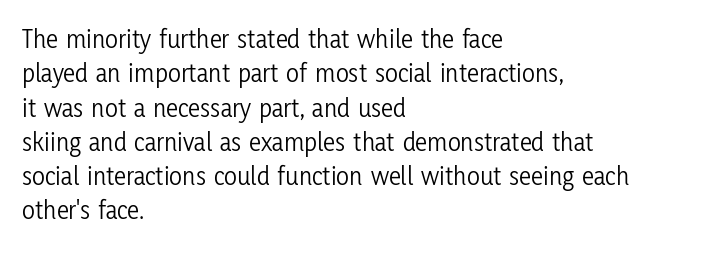
Q: Is the text bold? A: No.
Q: Is the text italic (slanted)? A: No, it is upright.
Q: Is the text underlined? A: No.
Q: How is the paragraph aligned? A: Left-aligned.
Q: Is the spacing between letters normal or unusually wide? A: Normal.
Q: Is the spacing between lines tight, normal or loose? A: Normal.
